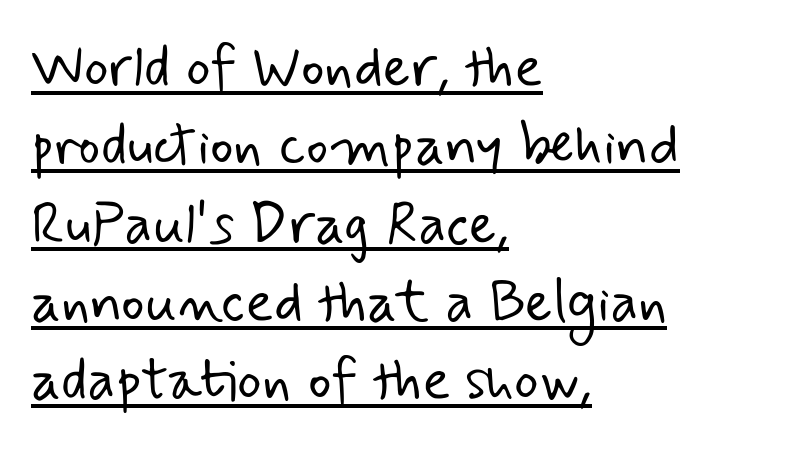
{"serif": "no", "bold": "no", "weight": "light", "width": "normal", "stroke_contrast": "low", "x_height": "small", "monospaced": "no", "underline": "yes", "align": "left", "line_spacing": "normal", "line_spacing_ratio": 1.35, "letter_spacing": "normal", "letter_spacing_em": 0.0, "glyph_px": 58}
